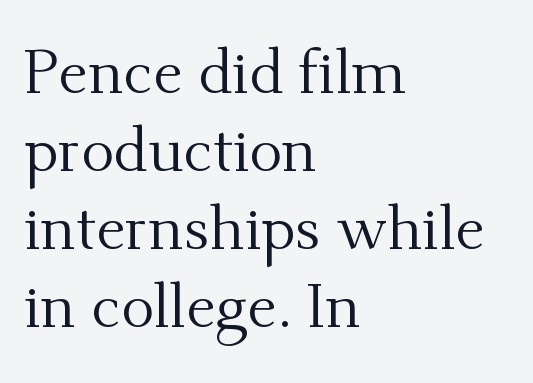
Q: Is the text bold? A: No.
Q: Is the text italic (slanted)? A: No, it is upright.
Q: Is the typeface a serif or a sans-serif typeface? A: Serif.
Q: Is the text underlined? A: No.
Q: How is the paragraph aligned? A: Left-aligned.
Q: Is the spacing between letters normal or unusually wide? A: Normal.
Q: Is the spacing between lines tight, normal or loose? A: Normal.
Q: Width (condensed, normal, or wide)? A: Normal.
Q: Stroke contrast? A: Medium.
Q: x-height? A: Small.
Q: Monospaced? A: No.
